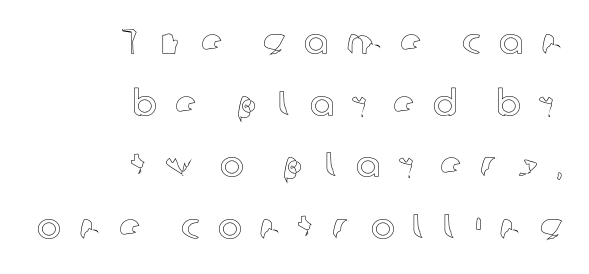
{"italic": "no", "width": "normal", "x_height": "medium", "monospaced": "no", "underline": "no", "align": "right", "line_spacing_ratio": 1.71, "letter_spacing": "wide", "letter_spacing_em": 0.49, "glyph_px": 36}
